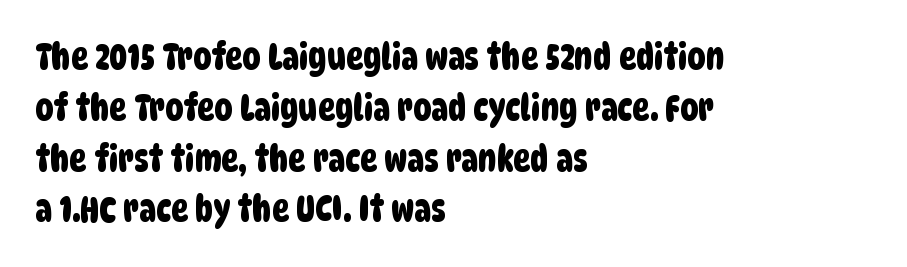
The image shows 36 px condensed sans-serif type; set left-aligned, normal line spacing (1.41x), normal letter spacing, not underlined; low stroke contrast and a large x-height.
